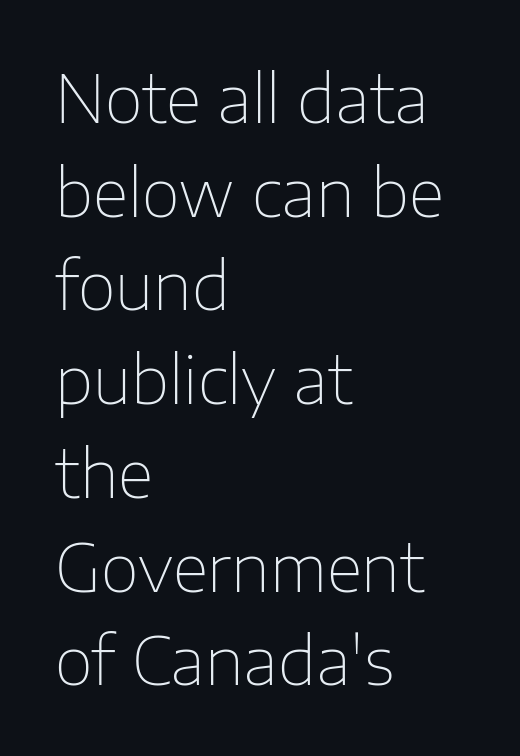
Q: Is the text bold? A: No.
Q: Is the text italic (slanted)? A: No, it is upright.
Q: Is the typeface a serif or a sans-serif typeface? A: Sans-serif.
Q: Is the text underlined? A: No.
Q: How is the paragraph aligned? A: Left-aligned.
Q: Is the spacing between letters normal or unusually wide? A: Normal.
Q: Is the spacing between lines tight, normal or loose? A: Normal.
Q: Width (condensed, normal, or wide)? A: Normal.
Q: Stroke contrast? A: Low.
Q: x-height? A: Medium.
Q: Monospaced? A: No.
